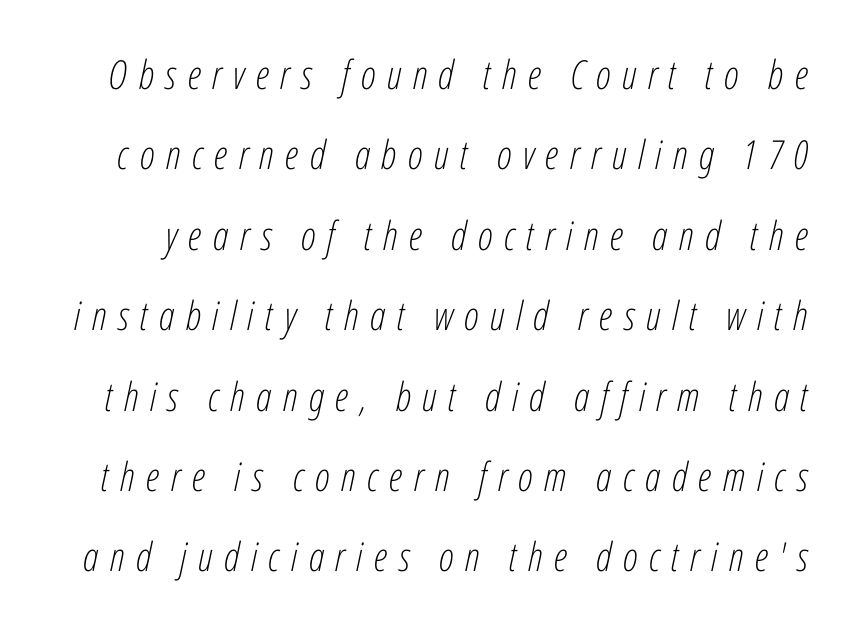
The image shows 40 px light, condensed type, italic (leaning right); set loose line spacing (2.01x), unusually wide letter spacing (+0.28 em), not underlined; low stroke contrast and a medium x-height.
